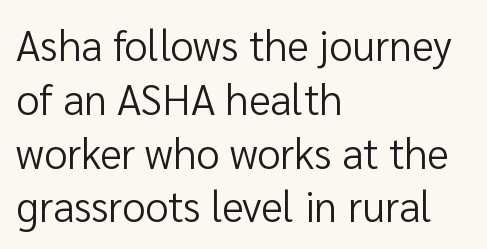
The image shows 42 px regular-weight sans-serif type, upright; set left-aligned, normal line spacing (1.28x), normal letter spacing, not underlined; low stroke contrast and a medium x-height.
